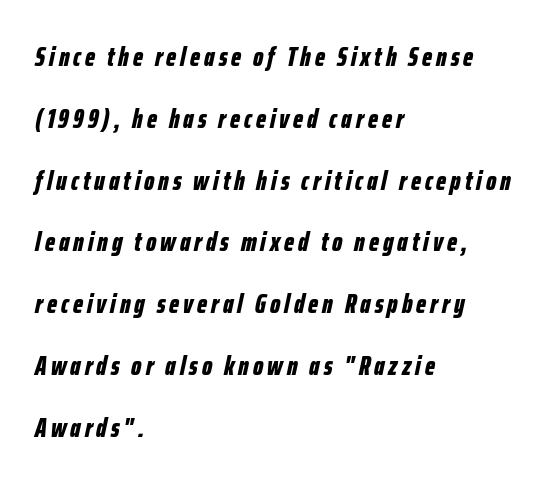
Q: Is the text bold? A: Yes.
Q: Is the text italic (slanted)? A: Yes, it leans right by about 12 degrees.
Q: Is the text underlined? A: No.
Q: How is the paragraph aligned? A: Left-aligned.
Q: Is the spacing between lines tight, normal or loose? A: Loose.
